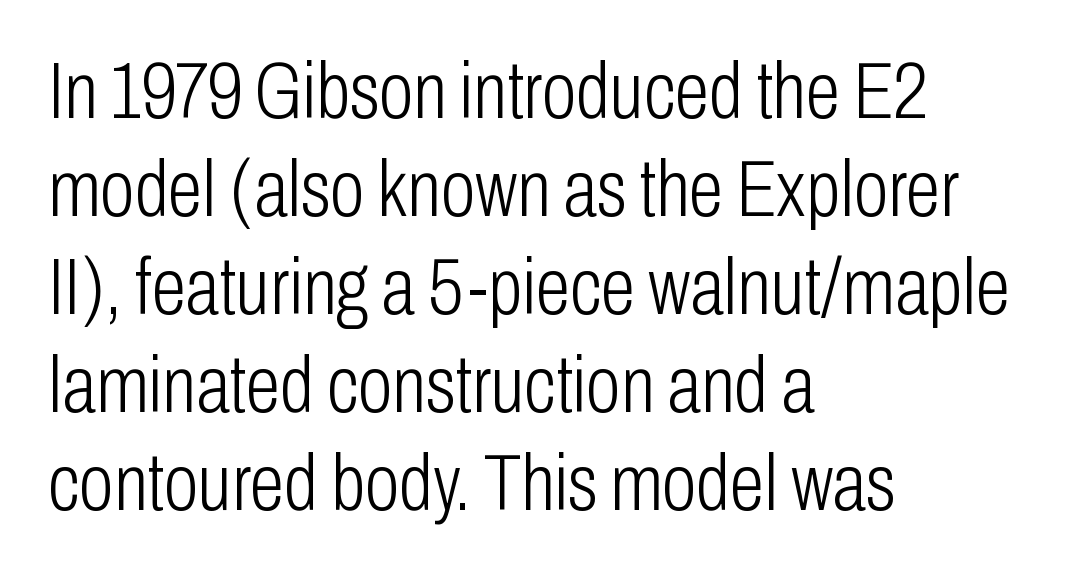
Q: Is the text bold? A: No.
Q: Is the text italic (slanted)? A: No, it is upright.
Q: Is the typeface a serif or a sans-serif typeface? A: Sans-serif.
Q: Is the text underlined? A: No.
Q: How is the paragraph aligned? A: Left-aligned.
Q: Is the spacing between letters normal or unusually wide? A: Normal.
Q: Width (condensed, normal, or wide)? A: Condensed.
Q: Stroke contrast? A: Low.
Q: x-height? A: Medium.
Q: Monospaced? A: No.
